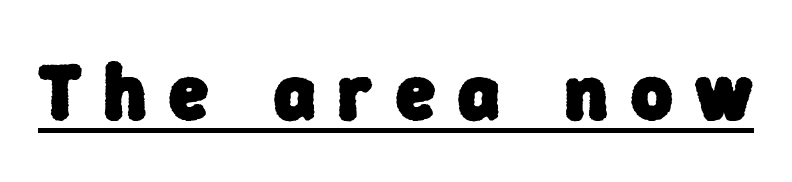
Q: Is the text bold? A: Yes.
Q: Is the typeface a serif or a sans-serif typeface? A: Sans-serif.
Q: Is the text underlined? A: Yes.
Q: Is the spacing between letters normal or unusually wide? A: Unusually wide.
Q: Width (condensed, normal, or wide)? A: Normal.
Q: Stroke contrast? A: Low.
Q: x-height? A: Medium.
Q: Monospaced? A: No.
